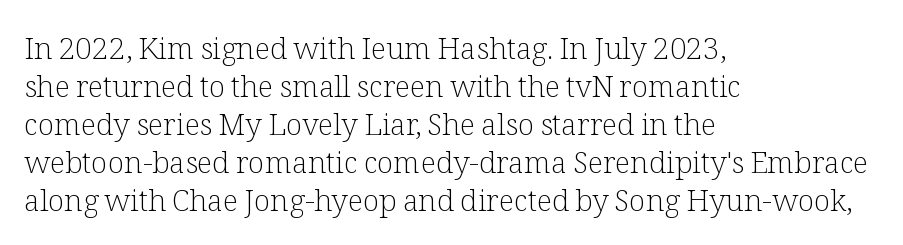
{"serif": "yes", "italic": "no", "bold": "no", "weight": "light", "width": "normal", "stroke_contrast": "low", "x_height": "medium", "monospaced": "no", "underline": "no", "align": "left", "line_spacing": "normal", "line_spacing_ratio": 1.27, "letter_spacing": "normal", "letter_spacing_em": 0.0, "glyph_px": 30}
